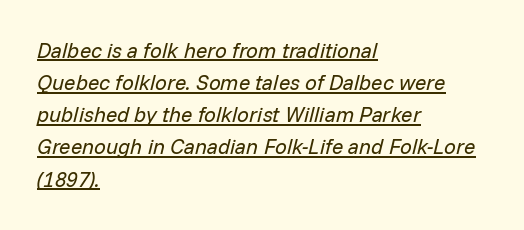
{"italic": "yes", "lean": "right", "slant_degrees": 14, "bold": "no", "underline": "yes", "align": "left", "line_spacing": "normal", "line_spacing_ratio": 1.53, "letter_spacing": "normal", "letter_spacing_em": 0.0, "glyph_px": 21}
